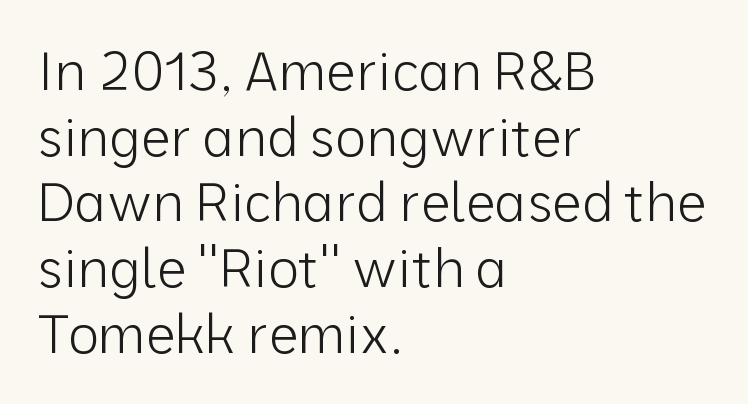
The image shows 53 px light sans-serif type, upright; set left-aligned, line spacing 1.24x, normal letter spacing, not underlined; low stroke contrast and a medium x-height.
